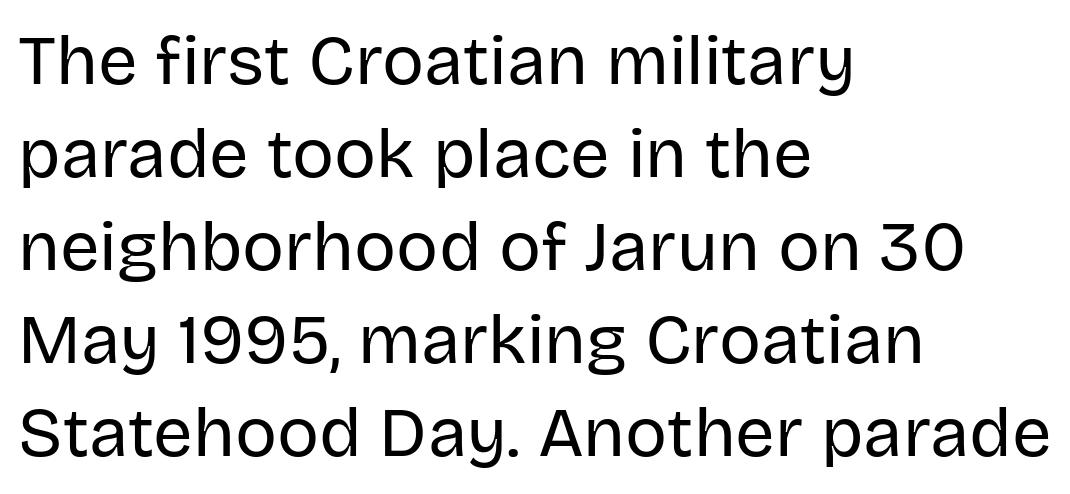
Q: Is the text bold? A: No.
Q: Is the text italic (slanted)? A: No, it is upright.
Q: Is the typeface a serif or a sans-serif typeface? A: Sans-serif.
Q: Is the text underlined? A: No.
Q: How is the paragraph aligned? A: Left-aligned.
Q: Is the spacing between letters normal or unusually wide? A: Normal.
Q: Is the spacing between lines tight, normal or loose? A: Normal.
Q: Width (condensed, normal, or wide)? A: Normal.
Q: Stroke contrast? A: Low.
Q: x-height? A: Large.
Q: Monospaced? A: No.
